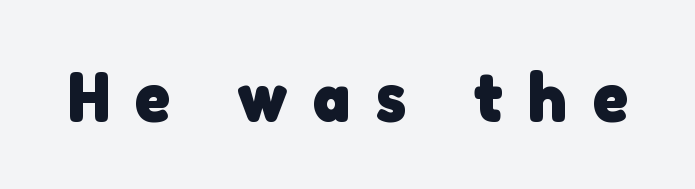
The letters are bold, with thick, heavy strokes. The font family rendered here belongs to the sans-serif group. The passage shown is typed in a proportional face where columns would drift. Decoration check: the copy has no underline.
